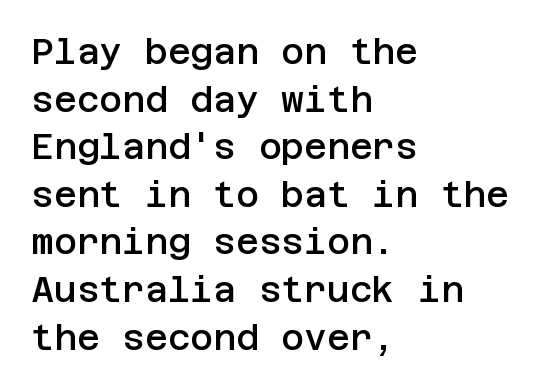
Teacher's note: observe the even left margin — that is flush-left alignment. A somewhat darkened texture: the type is semibold rather than bold. Posture: straight, roman, zero tilt. Quick note: underline off. This is sans-serif lettering, the kind often seen on screens and signage. Inter-character spacing is left at the font's built-in metrics.
